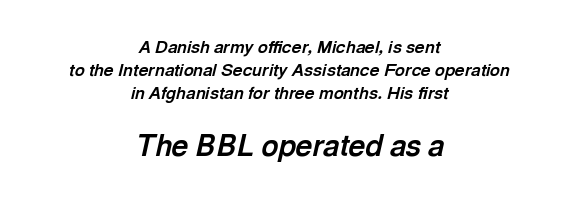
{"italic": "yes", "lean": "right", "slant_degrees": 13, "bold": "yes", "weight": "bold", "width": "normal", "x_height": "medium", "monospaced": "no", "underline": "no", "align": "center", "line_spacing": "normal", "line_spacing_ratio": 1.34, "letter_spacing": "normal", "letter_spacing_em": 0.0, "larger_block": "second", "size_ratio": 1.71, "glyph_px": 29}
